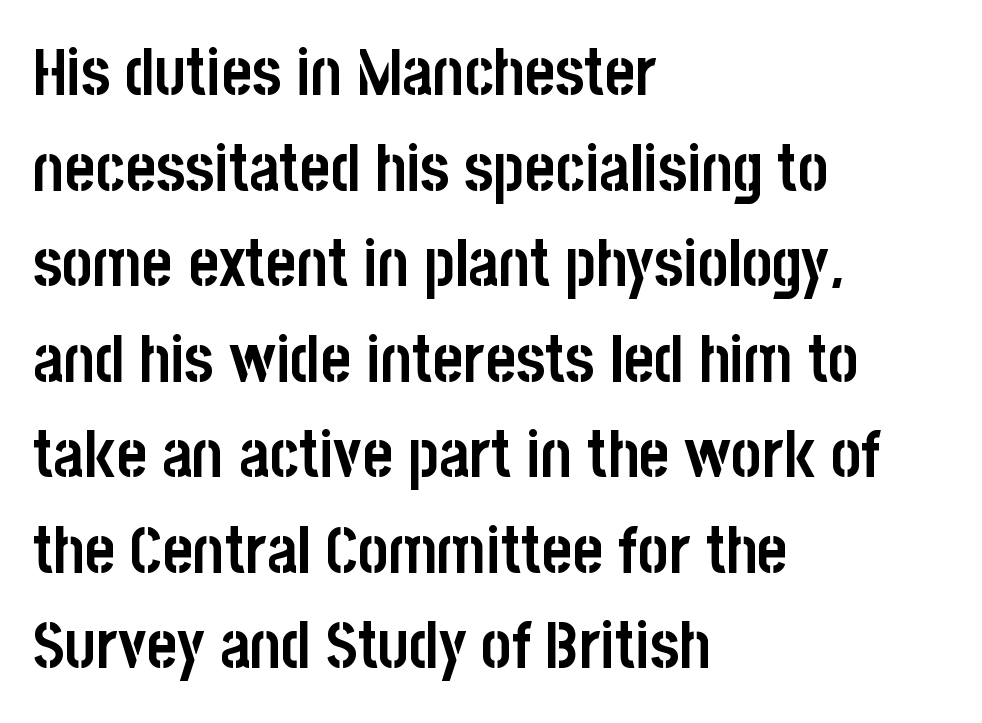
Q: Is the text bold? A: Yes.
Q: Is the text italic (slanted)? A: No, it is upright.
Q: Is the typeface a serif or a sans-serif typeface? A: Sans-serif.
Q: Is the text underlined? A: No.
Q: How is the paragraph aligned? A: Left-aligned.
Q: Is the spacing between letters normal or unusually wide? A: Normal.
Q: Is the spacing between lines tight, normal or loose? A: Normal.
Q: Width (condensed, normal, or wide)? A: Condensed.
Q: Stroke contrast? A: Low.
Q: x-height? A: Large.
Q: Monospaced? A: No.
